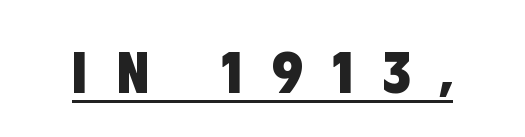
The image shows 59 px heavy, condensed sans-serif type; set unusually wide letter spacing (+0.5 em), underlined; low stroke contrast and a large x-height.
